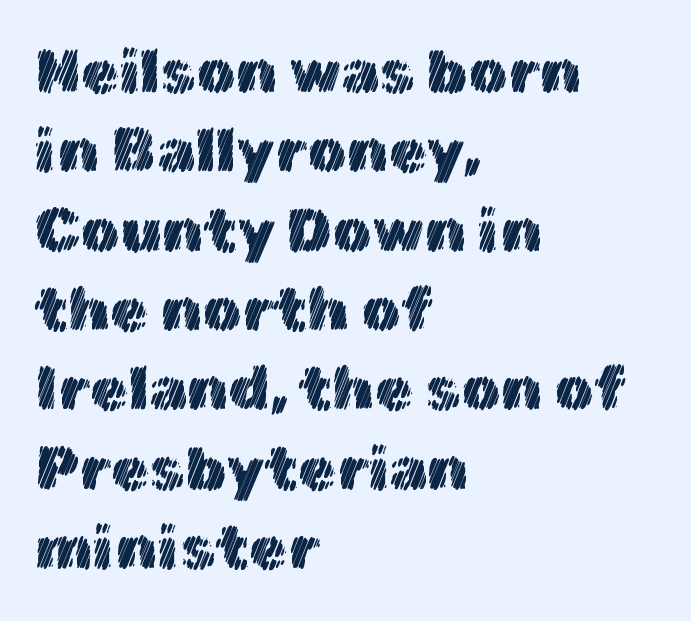
What's the leading like? Ordinary, nothing unusual. Is this a fixed-width face? No — the glyphs have proportional, varying widths. Italic: no, the glyphs are upright roman. Visually the block forms a straight wall on the left and a jagged coastline on the right. The glyphs are unaccompanied by any horizontal stroke below them. Each word holds together tightly as a unit, with standard inter-letter gaps.
